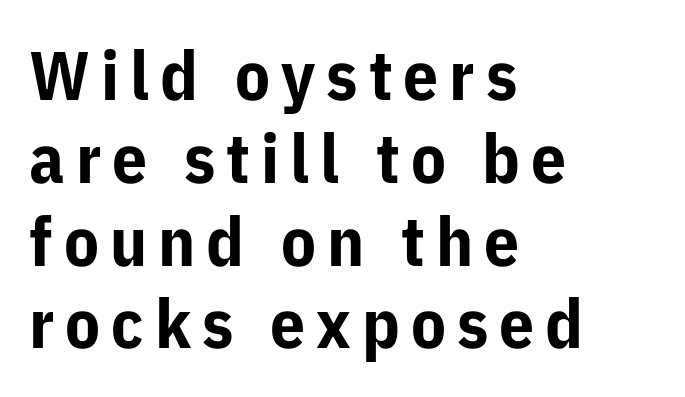
Q: Is the text bold? A: Yes.
Q: Is the text italic (slanted)? A: No, it is upright.
Q: Is the typeface a serif or a sans-serif typeface? A: Sans-serif.
Q: Is the text underlined? A: No.
Q: How is the paragraph aligned? A: Left-aligned.
Q: Width (condensed, normal, or wide)? A: Normal.
Q: Stroke contrast? A: Low.
Q: x-height? A: Medium.
Q: Monospaced? A: No.
